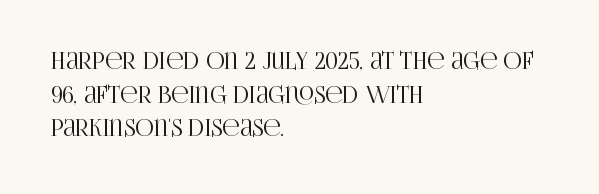
The image shows 23 px text type, upright; set left-aligned, normal line spacing (1.46x), normal letter spacing, not underlined.
